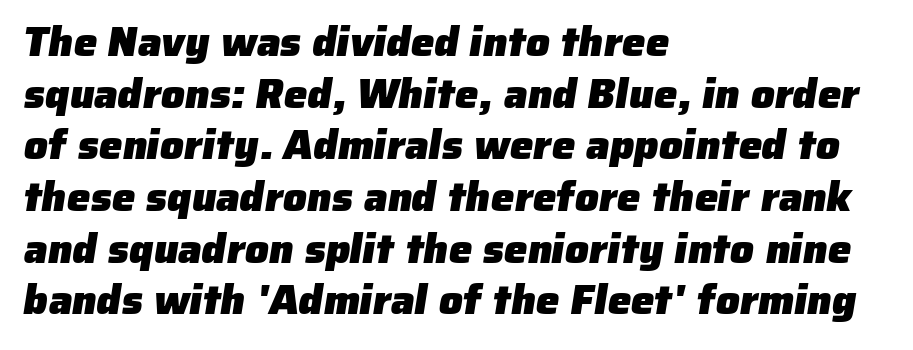
The image shows 42 px heavy sans-serif type; set left-aligned, line spacing 1.23x, normal letter spacing, not underlined; low stroke contrast and a medium x-height.
